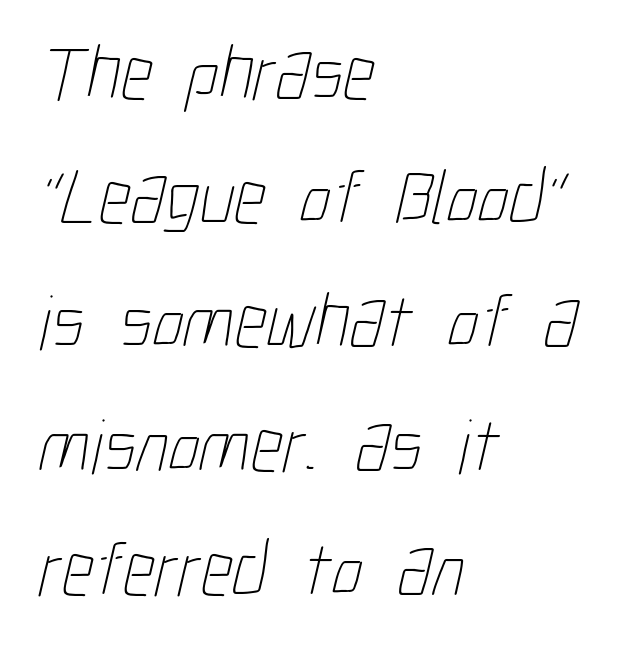
{"bold": "no", "weight": "thin", "width": "condensed", "stroke_contrast": "low", "x_height": "medium", "monospaced": "no", "underline": "no", "align": "left", "line_spacing": "normal", "line_spacing_ratio": 1.59, "letter_spacing": "normal", "letter_spacing_em": 0.0, "glyph_px": 78}
